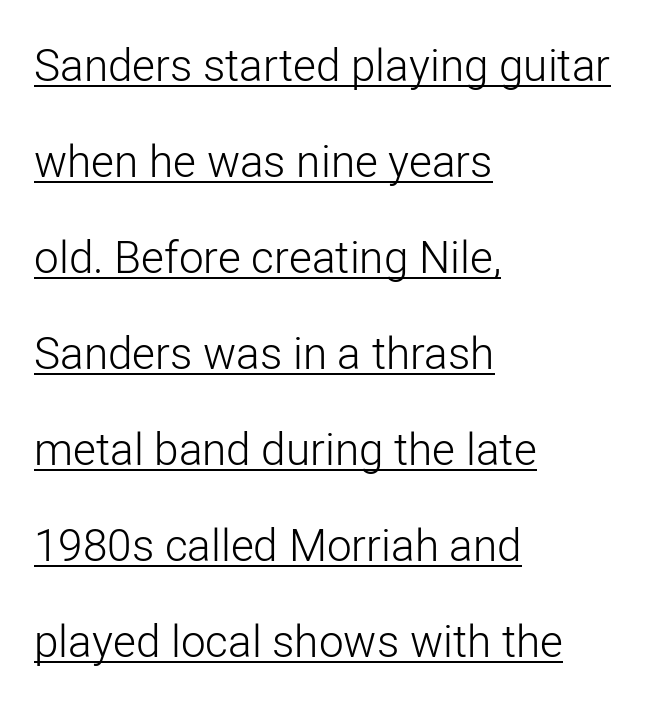
Q: Is the text bold? A: No.
Q: Is the text italic (slanted)? A: No, it is upright.
Q: Is the typeface a serif or a sans-serif typeface? A: Sans-serif.
Q: Is the text underlined? A: Yes.
Q: How is the paragraph aligned? A: Left-aligned.
Q: Is the spacing between letters normal or unusually wide? A: Normal.
Q: Is the spacing between lines tight, normal or loose? A: Loose.
Q: Width (condensed, normal, or wide)? A: Normal.
Q: Stroke contrast? A: Low.
Q: x-height? A: Medium.
Q: Monospaced? A: No.
